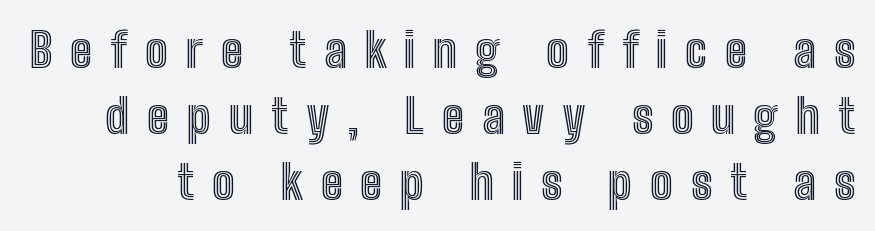
The image shows 48 px condensed type, upright; set normal line spacing (1.37x), unusually wide letter spacing (+0.37 em), not underlined; a medium x-height.
